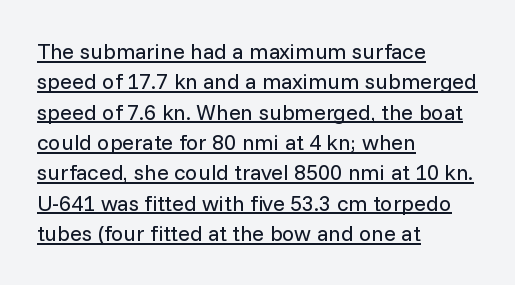
Standard letterfit; no display-style spreading of the glyphs. The rendering anchors every line to the left-hand side. The letters stand upright; this is a roman face. The specimen includes a rule beneath the text block's lines.
